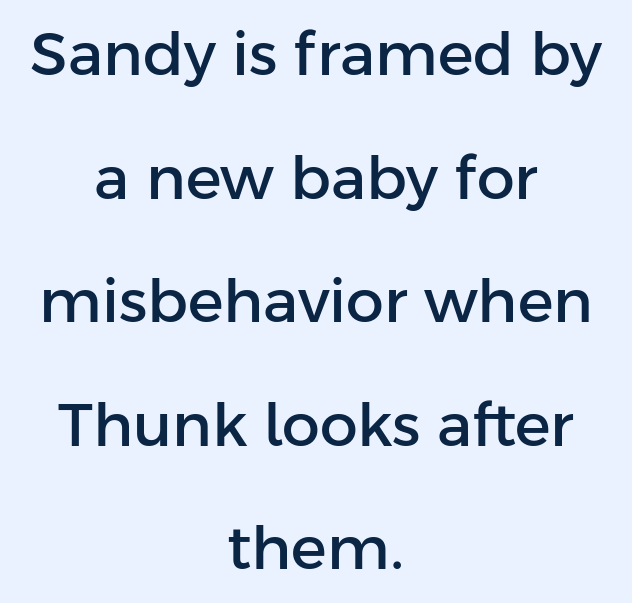
The image shows 60 px sans-serif type, upright; set centered, loose line spacing (2.06x), normal letter spacing, not underlined; low stroke contrast and a medium x-height.
